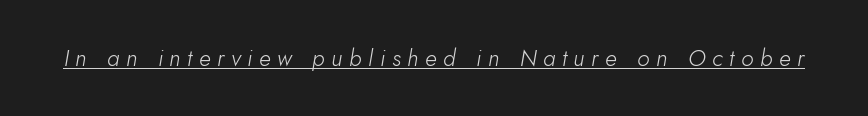
The image shows 23 px text type, italic (leaning right); set unusually wide letter spacing (+0.29 em), underlined.
